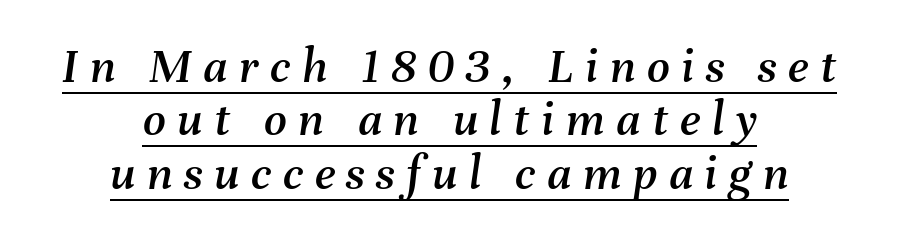
{"italic": "yes", "lean": "right", "slant_degrees": 8, "width": "normal", "stroke_contrast": "medium", "x_height": "medium", "monospaced": "no", "underline": "yes", "align": "center", "line_spacing": "tight", "line_spacing_ratio": 1.07, "letter_spacing": "wide", "letter_spacing_em": 0.23, "glyph_px": 50}
